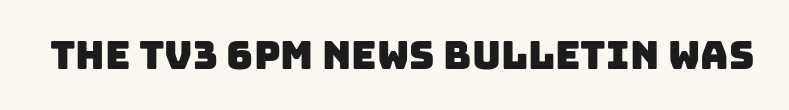
{"serif": "no", "width": "normal", "stroke_contrast": "low", "x_height": "large", "monospaced": "no", "underline": "no", "letter_spacing": "normal", "letter_spacing_em": 0.0, "glyph_px": 39}
